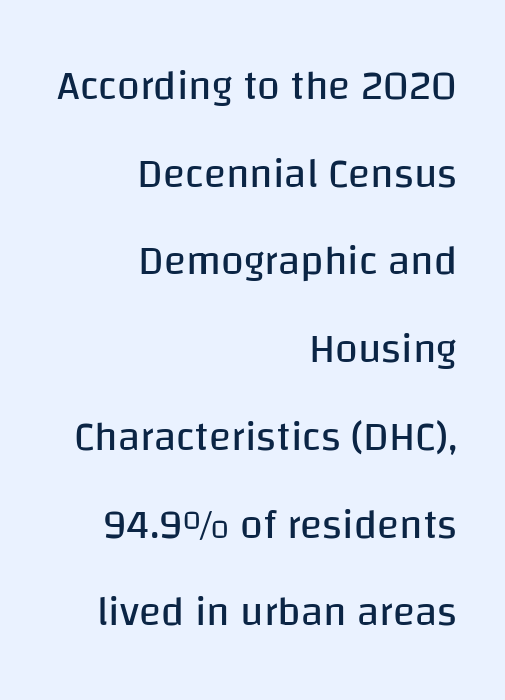
The image shows 41 px regular-weight sans-serif type, upright; set right-aligned, loose line spacing (2.14x), normal letter spacing, not underlined; low stroke contrast and a large x-height.
